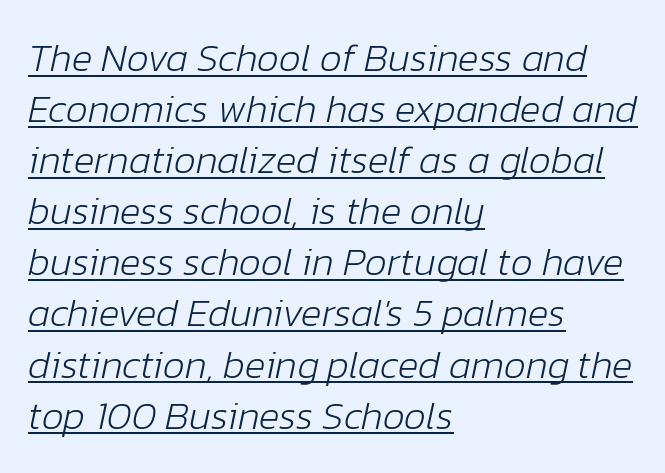
Q: Is the text bold? A: No.
Q: Is the text italic (slanted)? A: Yes, it leans right by about 12 degrees.
Q: Is the text underlined? A: Yes.
Q: How is the paragraph aligned? A: Left-aligned.
Q: Is the spacing between letters normal or unusually wide? A: Normal.
Q: Is the spacing between lines tight, normal or loose? A: Normal.
Q: Width (condensed, normal, or wide)? A: Normal.
Q: Stroke contrast? A: Low.
Q: x-height? A: Medium.
Q: Monospaced? A: No.
